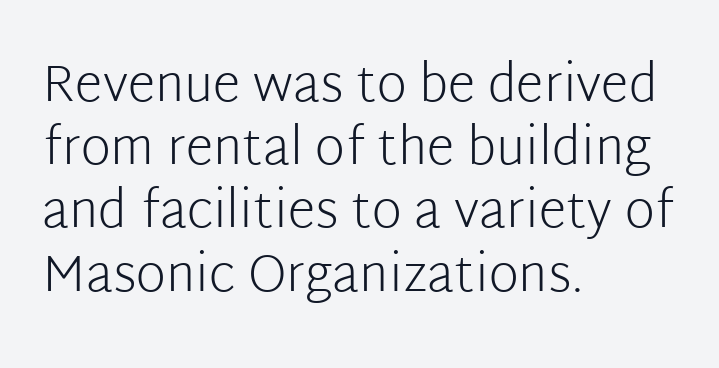
The image shows 51 px light sans-serif type, upright; set left-aligned, line spacing 1.24x, normal letter spacing, not underlined; low stroke contrast and a medium x-height.
